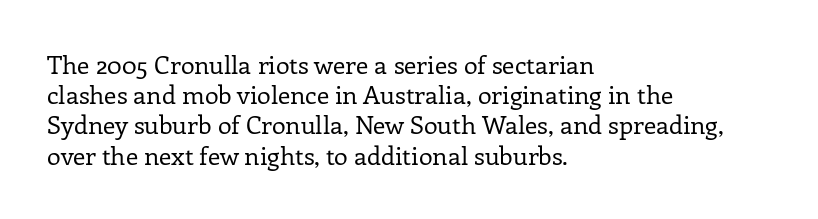
In terms of posture, this sample is upright. The rendering keeps characters at their native spacing. Caption: face not bold, strokes unweighted. The string is rendered with underlining switched off. Horizontal alignment here is leftward, the default for most running prose.
